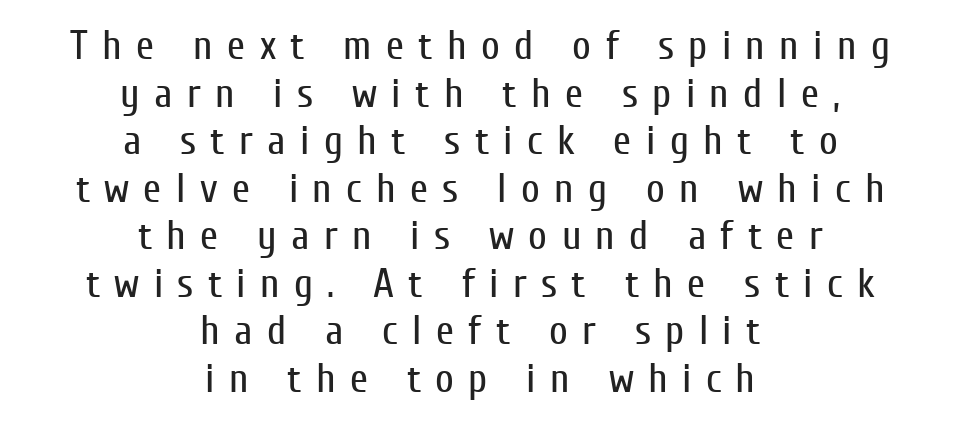
The image shows 41 px regular-weight, condensed sans-serif type, upright; set centered, line spacing 1.16x, unusually wide letter spacing (+0.35 em), not underlined; low stroke contrast and a medium x-height.
